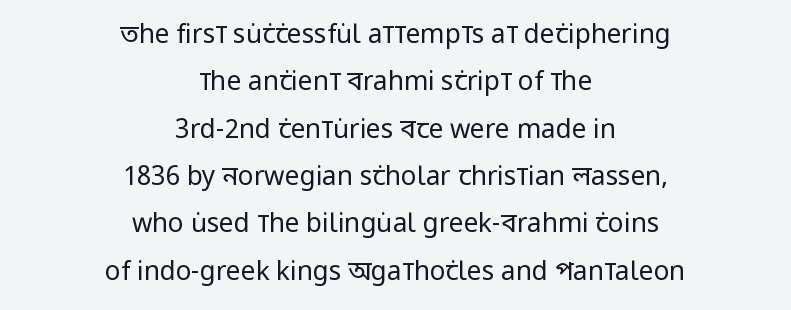
The passage shown is not bold in any degree. Upright lettering throughout. Both edges are ragged and mirror each other, which tells us the setting is centered. In terms of letterspacing, this is plain default setting. The words here are not underlined.
